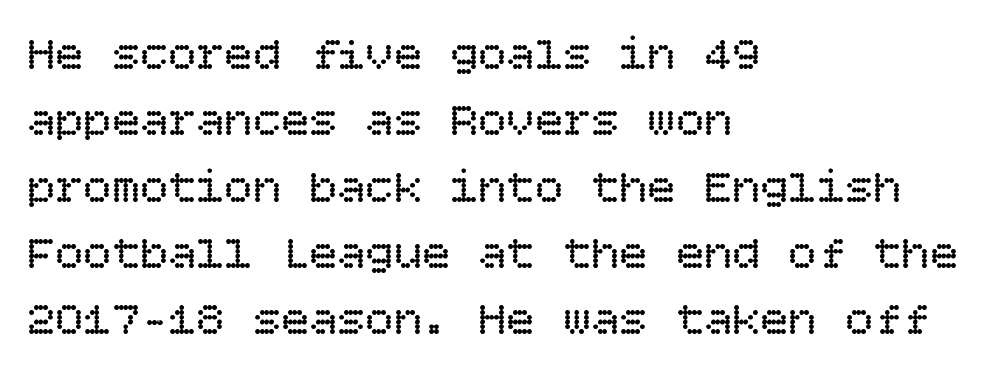
Q: Is the text bold? A: No.
Q: Is the text italic (slanted)? A: No, it is upright.
Q: Is the text underlined? A: No.
Q: How is the paragraph aligned? A: Left-aligned.
Q: Is the spacing between letters normal or unusually wide? A: Normal.
Q: Is the spacing between lines tight, normal or loose? A: Normal.
Q: Width (condensed, normal, or wide)? A: Normal.
Q: Stroke contrast? A: Low.
Q: x-height? A: Large.
